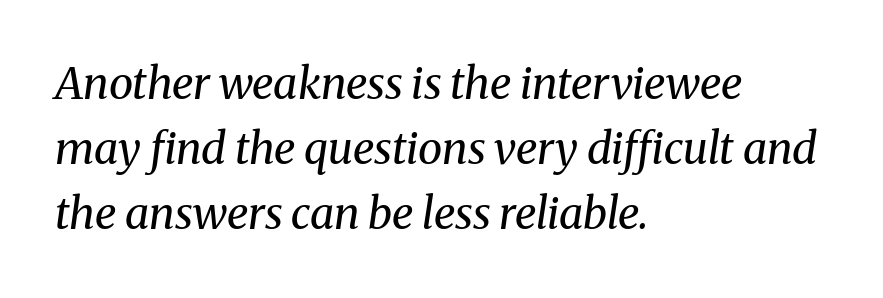
Q: Is the text bold? A: No.
Q: Is the text italic (slanted)? A: Yes, it leans right by about 8 degrees.
Q: Is the typeface a serif or a sans-serif typeface? A: Serif.
Q: Is the text underlined? A: No.
Q: How is the paragraph aligned? A: Left-aligned.
Q: Is the spacing between letters normal or unusually wide? A: Normal.
Q: Is the spacing between lines tight, normal or loose? A: Normal.
Q: Width (condensed, normal, or wide)? A: Normal.
Q: Stroke contrast? A: Medium.
Q: x-height? A: Medium.
Q: Monospaced? A: No.
